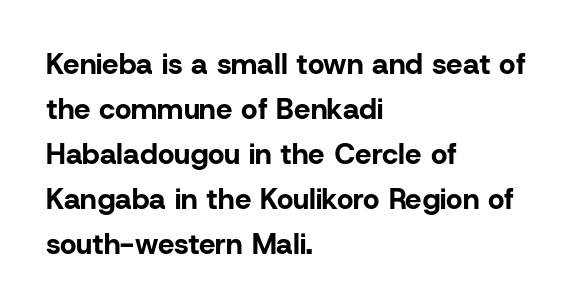
{"serif": "no", "italic": "no", "bold": "yes", "weight": "bold", "width": "normal", "stroke_contrast": "low", "x_height": "medium", "monospaced": "no", "underline": "no", "align": "left", "line_spacing": "normal", "line_spacing_ratio": 1.55, "letter_spacing": "normal", "letter_spacing_em": 0.0, "glyph_px": 29}
